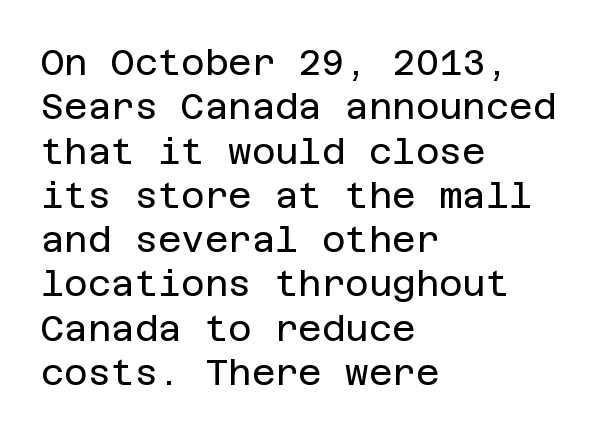
The image shows 36 px regular-weight sans-serif type, upright; set left-aligned, line spacing 1.23x, normal letter spacing, not underlined; low stroke contrast and a large x-height.
